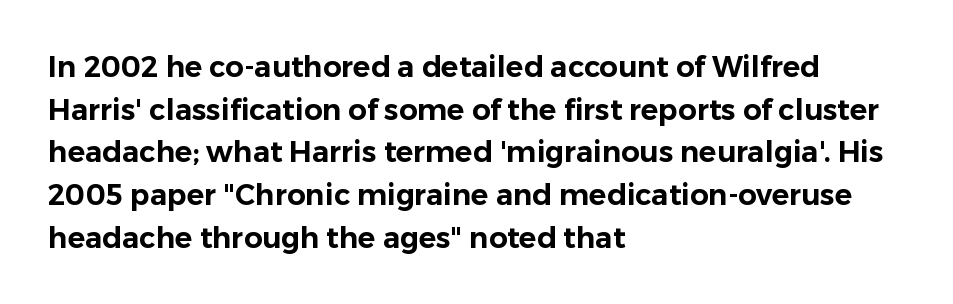
Honestly, there is no underline to notice here at all. Are there feet on the stems? There aren't — it's a sans. The lettering holds an erect, upright posture throughout. One-word summary of the alignment: left. Nothing unusual about the tracking: characters are spaced as the font intends. The space between consecutive lines is moderate.
